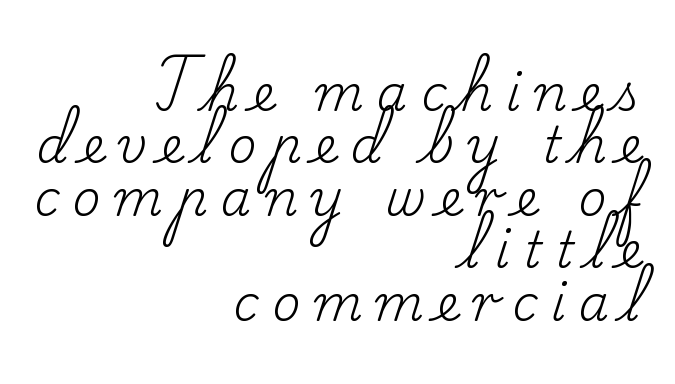
The image shows 49 px regular-weight serif type; set right-aligned, tight line spacing (1.07x), unusually wide letter spacing (+0.27 em), not underlined; low stroke contrast and a small x-height.
